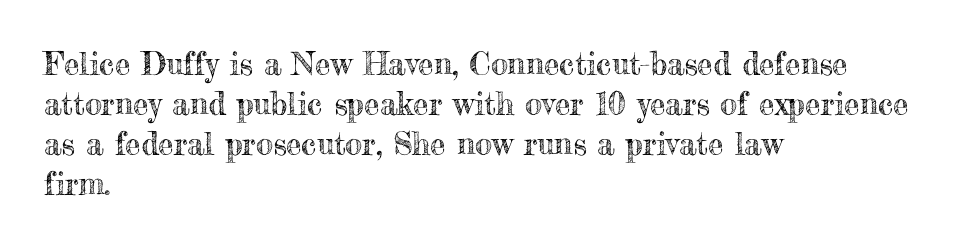
The image shows 31 px text type, upright; set left-aligned, normal line spacing (1.29x), normal letter spacing, not underlined; a small x-height.
